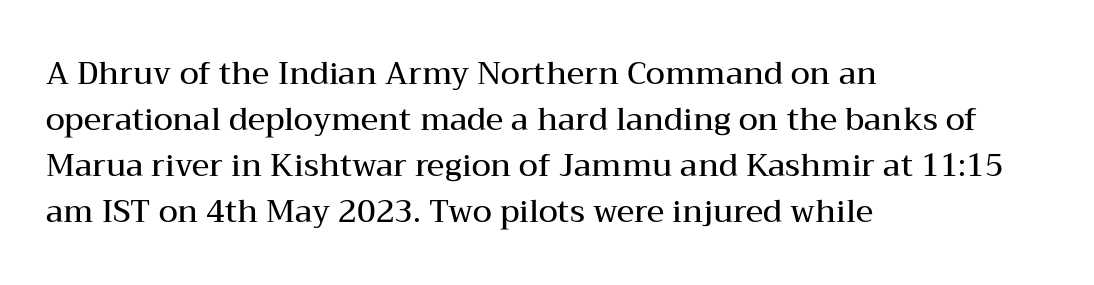
The image shows 31 px semibold, wide serif type, upright; set left-aligned, normal line spacing (1.48x), normal letter spacing, not underlined; medium stroke contrast and a medium x-height.
